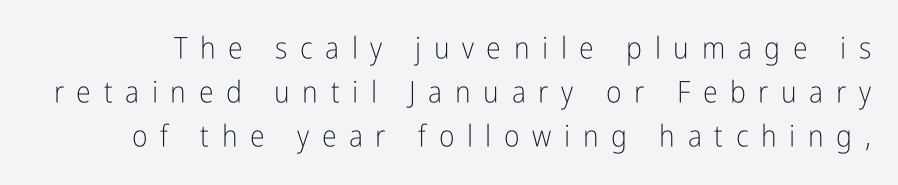
{"serif": "no", "italic": "no", "bold": "no", "weight": "light", "width": "condensed", "stroke_contrast": "low", "x_height": "medium", "monospaced": "no", "underline": "no", "line_spacing": "normal", "line_spacing_ratio": 1.47, "letter_spacing": "wide", "letter_spacing_em": 0.42, "glyph_px": 30}
